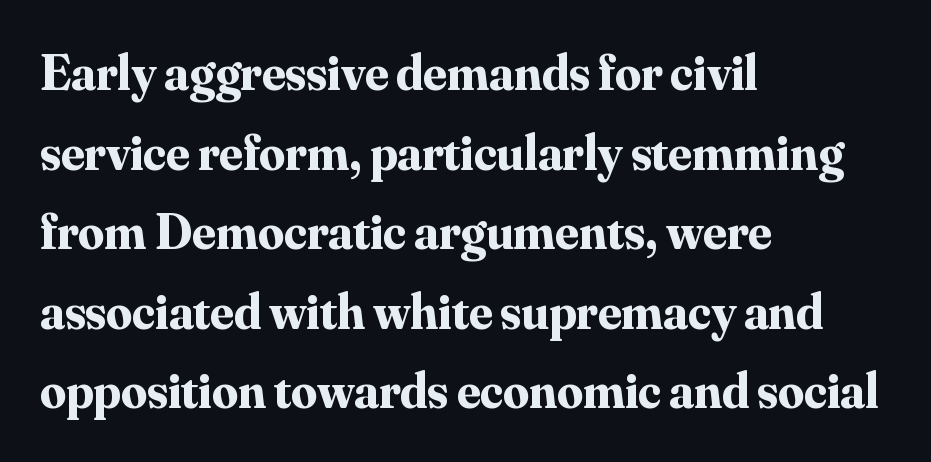
{"serif": "yes", "italic": "no", "bold": "yes", "weight": "bold", "width": "normal", "stroke_contrast": "medium", "x_height": "small", "monospaced": "no", "underline": "no", "align": "left", "line_spacing": "normal", "line_spacing_ratio": 1.56, "letter_spacing": "normal", "letter_spacing_em": 0.0, "glyph_px": 51}
